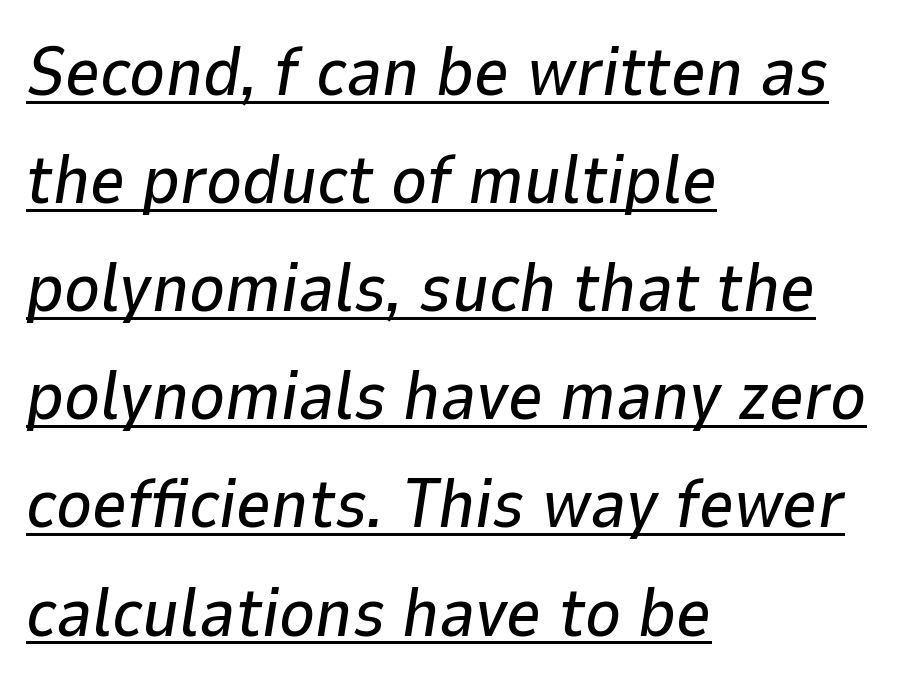
Q: Is the text italic (slanted)? A: Yes, it leans right by about 9 degrees.
Q: Is the text underlined? A: Yes.
Q: How is the paragraph aligned? A: Left-aligned.
Q: Is the spacing between letters normal or unusually wide? A: Normal.
Q: Is the spacing between lines tight, normal or loose? A: Normal.
Q: Width (condensed, normal, or wide)? A: Normal.
Q: Stroke contrast? A: Low.
Q: x-height? A: Medium.
Q: Monospaced? A: No.
